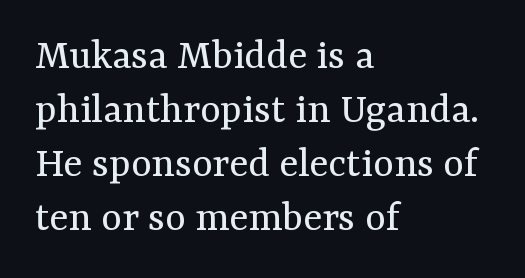
The image shows 44 px regular-weight serif type, upright; set left-aligned, line spacing 1.23x, normal letter spacing, not underlined; medium stroke contrast and a medium x-height.
